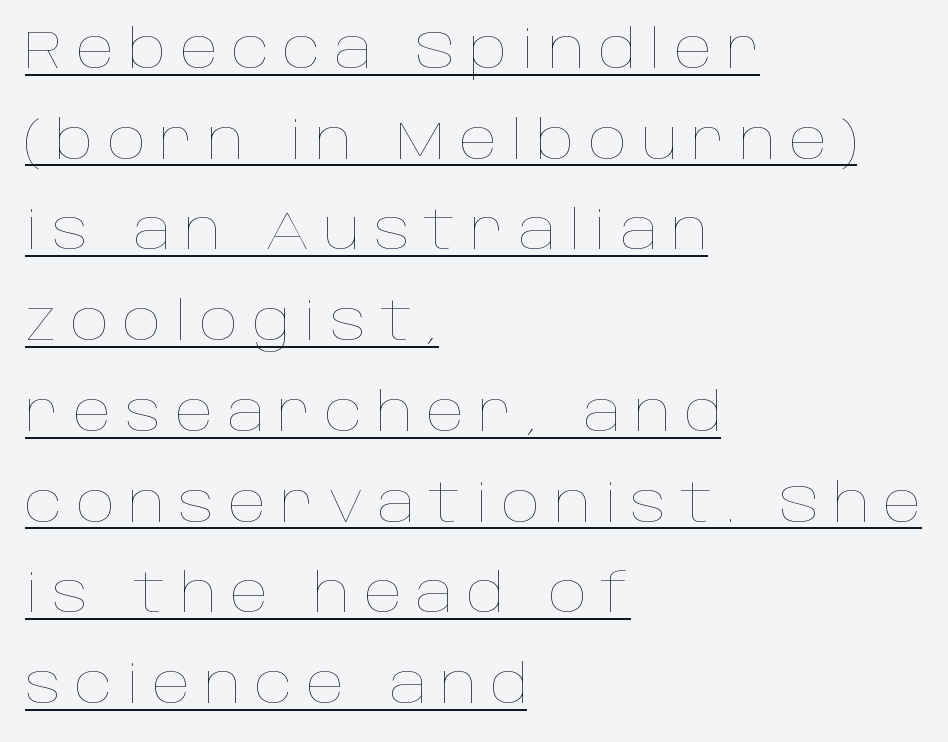
The rendering uses a moderate line-height, typical for paragraphs. Is the block centered? No — it sits flush against the left margin. Style check: upright. The letters advance in unequal steps, a hallmark of proportional type.
